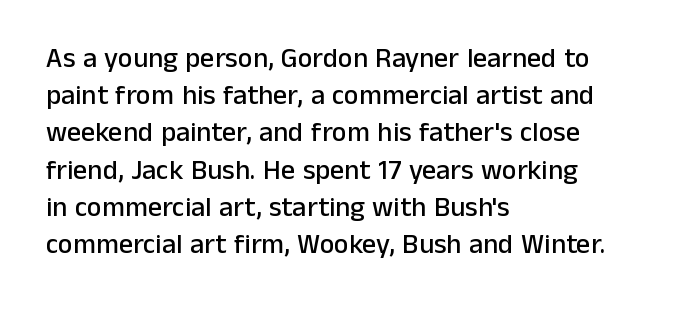
Q: Is the text italic (slanted)? A: No, it is upright.
Q: Is the typeface a serif or a sans-serif typeface? A: Sans-serif.
Q: Is the text underlined? A: No.
Q: How is the paragraph aligned? A: Left-aligned.
Q: Is the spacing between letters normal or unusually wide? A: Normal.
Q: Is the spacing between lines tight, normal or loose? A: Normal.
Q: Width (condensed, normal, or wide)? A: Normal.
Q: Stroke contrast? A: Low.
Q: x-height? A: Medium.
Q: Monospaced? A: No.
